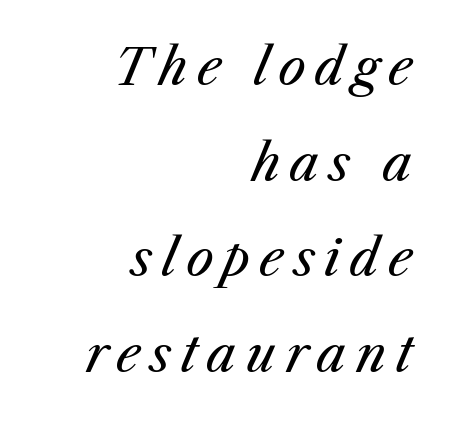
The image shows 49 px regular-weight type, italic (leaning right); set right-aligned, loose line spacing (1.95x), not underlined; medium stroke contrast and a medium x-height.
